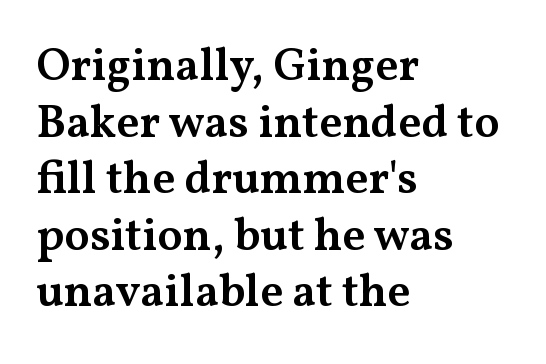
The image shows 46 px semibold, wide serif type, upright; set left-aligned, line spacing 1.23x, normal letter spacing, not underlined; medium stroke contrast and a medium x-height.
